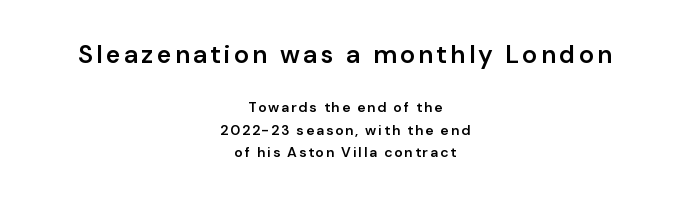
{"italic": "no", "bold": "semi", "underline": "no", "align": "center", "line_spacing": "normal", "line_spacing_ratio": 1.61, "larger_block": "first", "size_ratio": 1.79, "glyph_px": 25}
